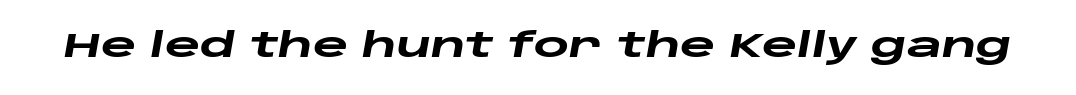
The passage shown is typed in a proportional face where columns would drift. It's the slanting kind of type. Caption: standard tracking, unaltered. Plenty of ink on the page — the face is bold.
